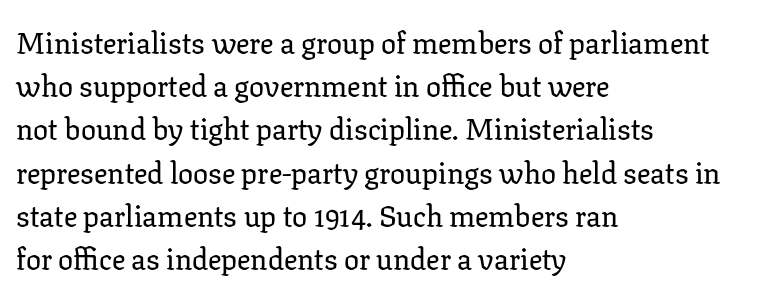
The image shows 30 px serif type, upright; set left-aligned, normal line spacing (1.44x), normal letter spacing, not underlined; low stroke contrast and a medium x-height.
